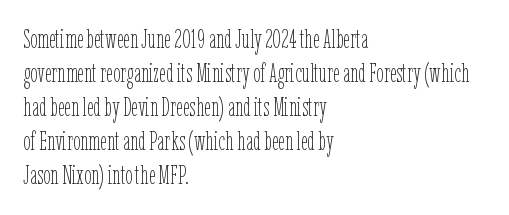
The image shows 26 px text type, upright; set left-aligned, normal line spacing (1.31x), normal letter spacing, not underlined.
